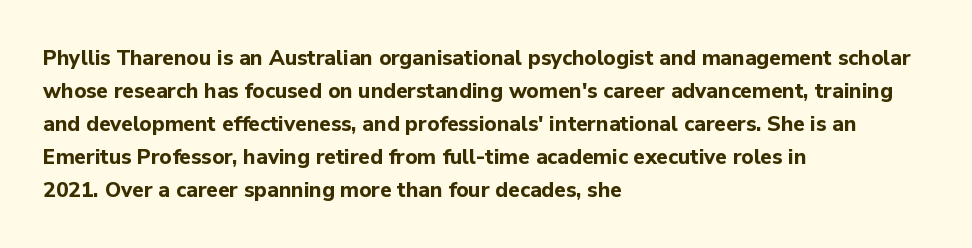
The sample has been set heavy, in full bold. Any mark beneath the type? The region is blank. The ragged edge is on the right, which tells us the setting is flush left. This sample uses plain, unmodified letter spacing. Posture: vertical. Does the leading feel generous? No, just average.
